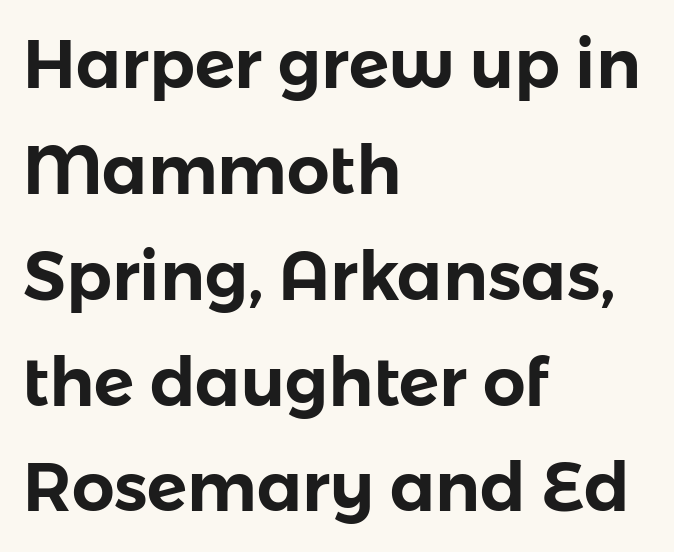
The designer left line spacing at the default. Typographically, this falls in the sans-serif category. Is the letter spacing exaggerated? No — it looks like the ordinary default. The rendering uses natural spacing where letterforms have individual widths. Does the lettering tilt? It doesn't — this is upright. The typesetter chose a ragged-right arrangement here.
